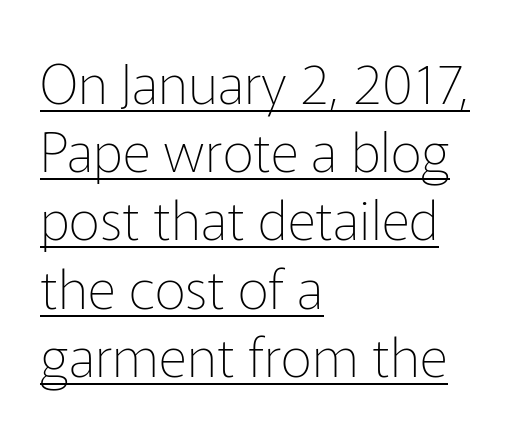
{"serif": "no", "italic": "no", "bold": "no", "weight": "thin", "width": "normal", "stroke_contrast": "low", "x_height": "medium", "monospaced": "no", "underline": "yes", "align": "left", "line_spacing_ratio": 1.24, "letter_spacing": "normal", "letter_spacing_em": 0.0, "glyph_px": 55}
